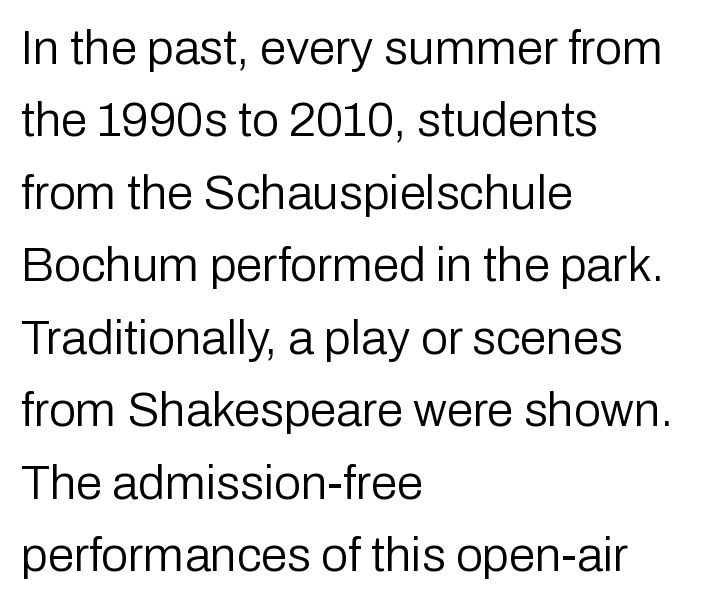
{"serif": "no", "italic": "no", "bold": "no", "weight": "regular", "width": "normal", "stroke_contrast": "low", "x_height": "medium", "monospaced": "no", "underline": "no", "align": "left", "line_spacing": "normal", "line_spacing_ratio": 1.51, "letter_spacing": "normal", "letter_spacing_em": 0.0, "glyph_px": 48}
